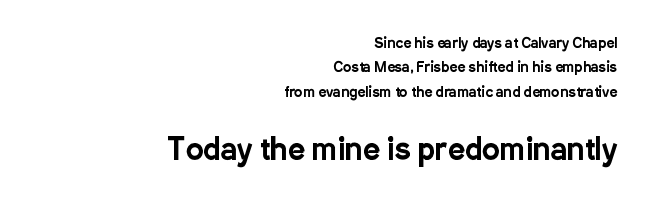
Tracking value appears to be zero — textbook default spacing. The letters in the lower block stand taller than those in the block above. Where is the straight margin? On the right. The zone under the glyphs is completely vacant.
